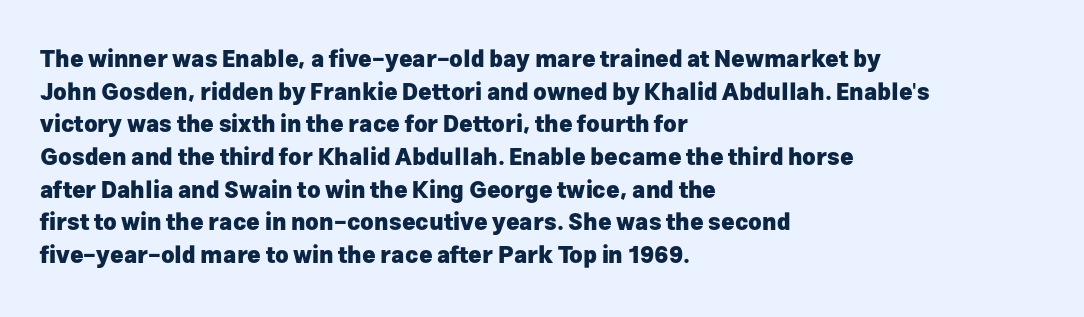
{"italic": "no", "bold": "yes", "underline": "no", "align": "left", "line_spacing": "normal", "line_spacing_ratio": 1.42, "letter_spacing": "normal", "letter_spacing_em": 0.0, "glyph_px": 23}
